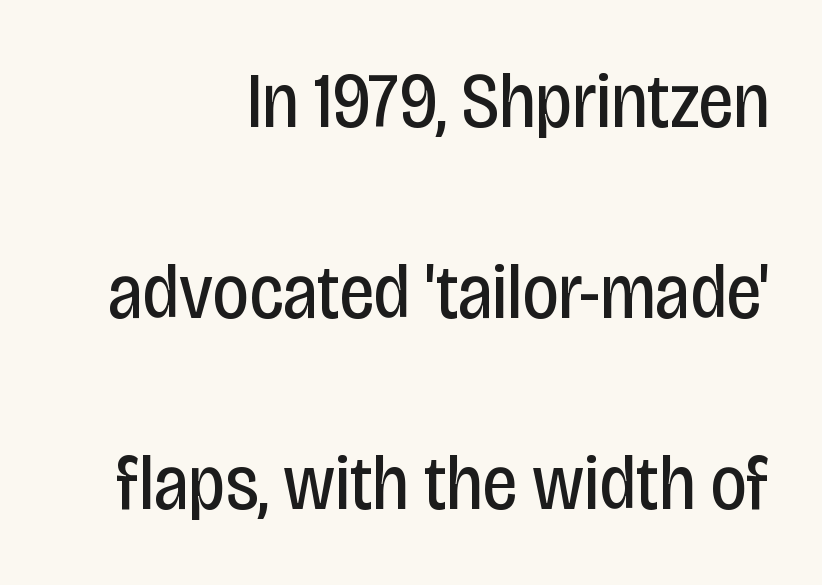
Q: Is the text bold? A: No.
Q: Is the text italic (slanted)? A: No, it is upright.
Q: Is the typeface a serif or a sans-serif typeface? A: Sans-serif.
Q: Is the text underlined? A: No.
Q: How is the paragraph aligned? A: Right-aligned.
Q: Is the spacing between letters normal or unusually wide? A: Normal.
Q: Is the spacing between lines tight, normal or loose? A: Loose.
Q: Width (condensed, normal, or wide)? A: Condensed.
Q: Stroke contrast? A: Low.
Q: x-height? A: Large.
Q: Monospaced? A: No.
